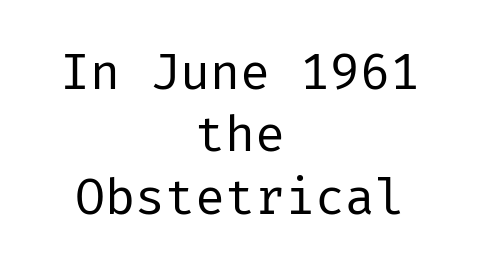
The type family on display is of the sans-serif kind. No italicization has been applied; the sample stays upright. Vertically, the passage feels balanced, rows spaced as you'd expect. Has an underline been added? It has not. Casual observation: everything's sitting right in the middle.
